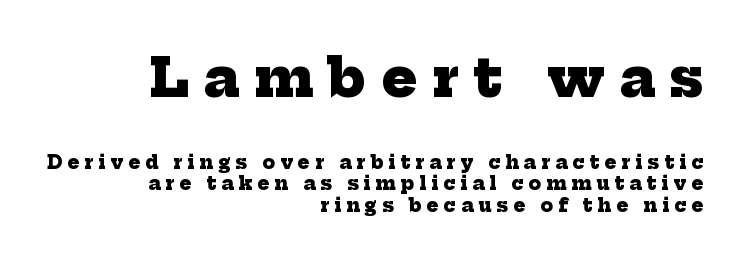
The image shows 53 px heavy serif type; set right-aligned, line spacing 1.21x, unusually wide letter spacing (+0.28 em), not underlined; the first (top) block is 2.94x larger; low stroke contrast and a medium x-height.
